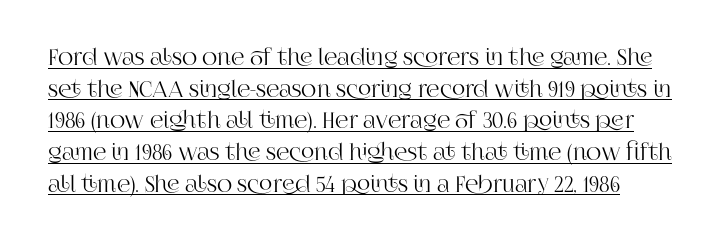
{"italic": "no", "underline": "yes", "line_spacing": "normal", "line_spacing_ratio": 1.51, "letter_spacing": "normal", "letter_spacing_em": 0.0, "glyph_px": 21}
